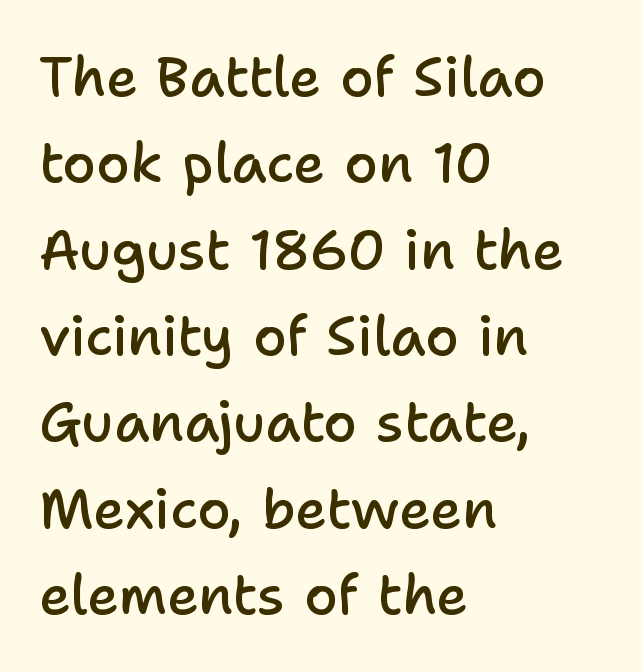
Do the characters align in a grid? No, the font is proportional. What's the leading like? Ordinary, nothing unusual. You can tell it's not italic because the verticals are truly vertical. The horizontal fit of the characters is conventional and even. A somewhat darkened texture: the type is semibold rather than bold.
